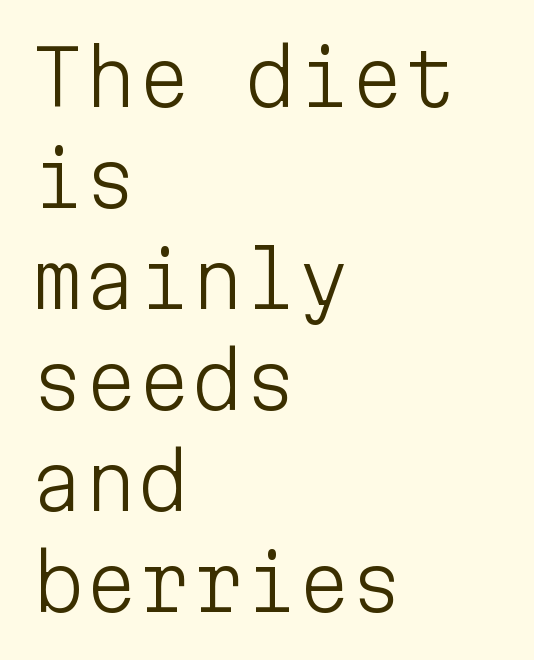
{"serif": "no", "italic": "no", "bold": "no", "weight": "light", "width": "normal", "stroke_contrast": "low", "x_height": "medium", "monospaced": "yes", "underline": "no", "align": "left", "line_spacing": "normal", "line_spacing_ratio": 1.33, "letter_spacing": "normal", "letter_spacing_em": 0.0, "glyph_px": 76}
